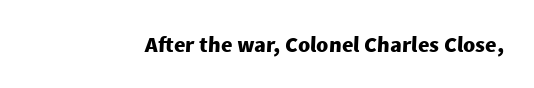
The image shows 22 px bold type; set normal letter spacing, not underlined.
